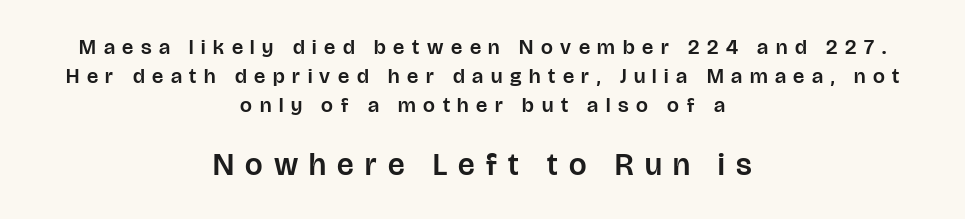
The image shows 31 px sans-serif type, upright; set centered, normal line spacing (1.39x), unusually wide letter spacing (+0.36 em), not underlined; the second (bottom) block is 1.48x larger; low stroke contrast and a large x-height.
